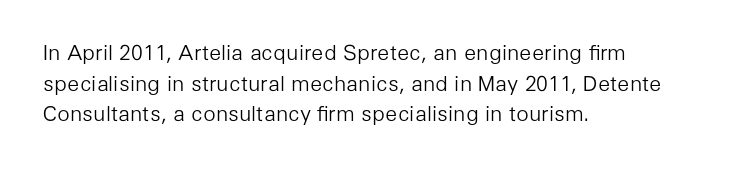
Q: Is the text bold? A: No.
Q: Is the text italic (slanted)? A: No, it is upright.
Q: Is the text underlined? A: No.
Q: How is the paragraph aligned? A: Left-aligned.
Q: Is the spacing between letters normal or unusually wide? A: Normal.
Q: Is the spacing between lines tight, normal or loose? A: Normal.
